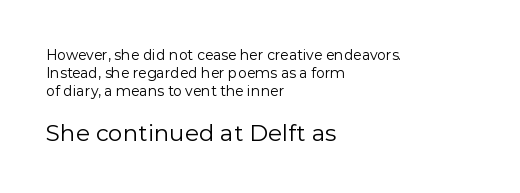
Q: Is the text bold? A: No.
Q: Is the text italic (slanted)? A: No, it is upright.
Q: Is the text underlined? A: No.
Q: How is the paragraph aligned? A: Left-aligned.
Q: Is the spacing between letters normal or unusually wide? A: Normal.
Q: Is the spacing between lines tight, normal or loose? A: Normal.
Q: Which block of text is set in a larger size, the first (top) or the second (bottom)? A: The second (bottom) one.
